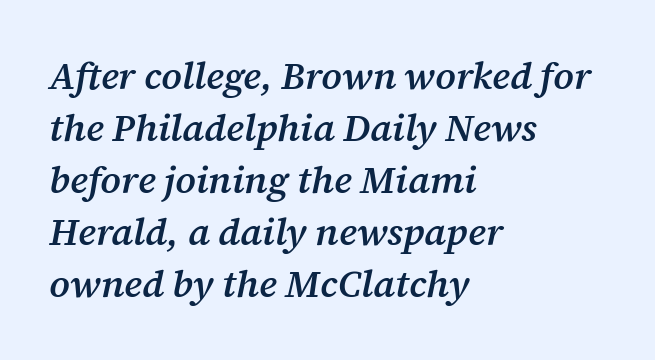
Honestly, the row spacing looks completely unremarkable. The letters advance in unequal steps, a hallmark of proportional type. Is the type bold? Partly — it's a semibold, heavier than regular but not fully bold. The horizontal fit of the characters is conventional and even.
